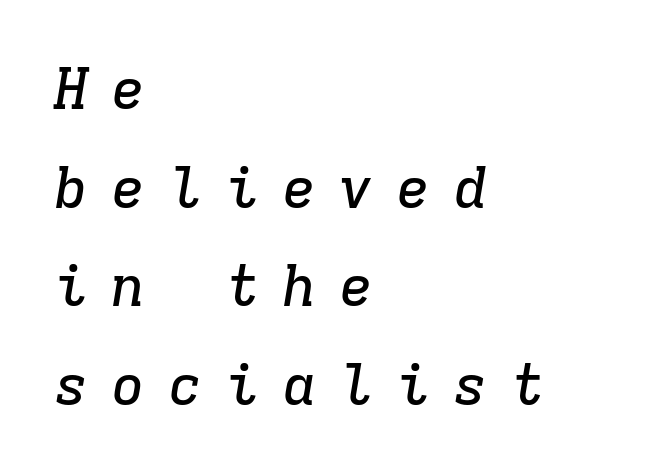
The letters are slanted; this is an italic face. The horizontal fit of the characters is loose and conspicuously gappy. Where is the straight margin? On the left. Is this a sans? No — the strokes have serifs.
